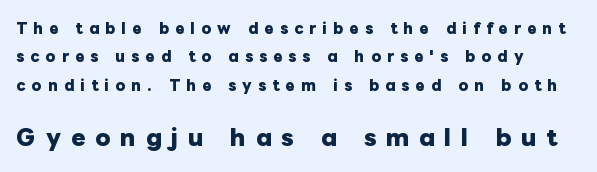
Reading down the column, the eye jumps a long way to each next line. Characters remain perfectly vertical along every line. Which chunk is bigger? The second one — the bottom block dwarfs the top. Notice how thick the strokes are: this is what a full bold looks like.
